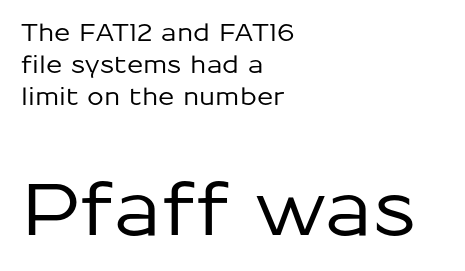
{"serif": "no", "italic": "no", "width": "normal", "stroke_contrast": "low", "x_height": "medium", "monospaced": "no", "underline": "no", "align": "left", "line_spacing": "normal", "line_spacing_ratio": 1.34, "letter_spacing": "normal", "letter_spacing_em": 0.0, "larger_block": "second", "size_ratio": 3.04, "glyph_px": 73}
